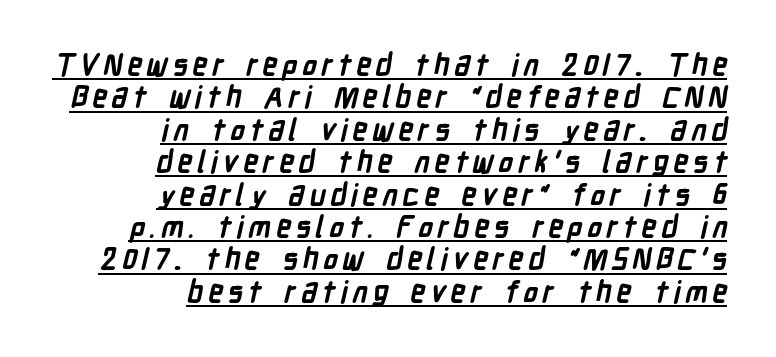
{"serif": "no", "bold": "yes", "weight": "semibold", "width": "condensed", "stroke_contrast": "low", "x_height": "medium", "monospaced": "no", "underline": "yes", "align": "right", "line_spacing": "tight", "line_spacing_ratio": 1.08, "glyph_px": 30}
